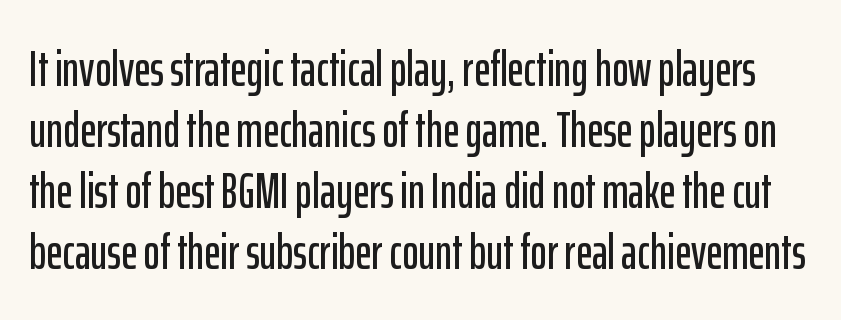
{"serif": "no", "italic": "no", "width": "condensed", "stroke_contrast": "low", "x_height": "medium", "monospaced": "no", "underline": "no", "line_spacing_ratio": 1.22, "letter_spacing": "normal", "letter_spacing_em": 0.0, "glyph_px": 50}
